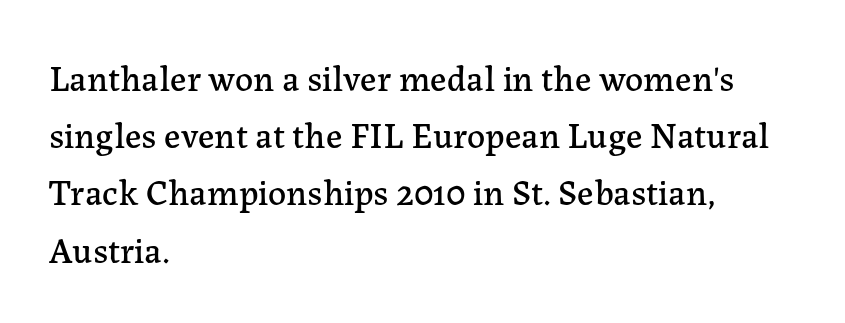
The image shows 36 px serif type, upright; set left-aligned, normal line spacing (1.59x), normal letter spacing, not underlined; low stroke contrast and a medium x-height.
